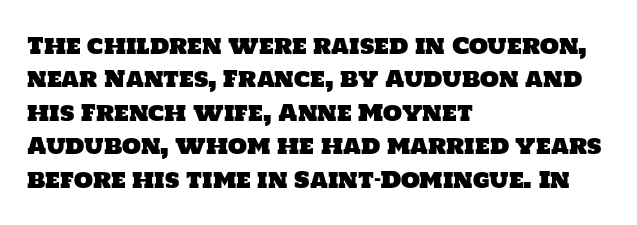
The passage shown stacks its lines at a standard gap. This sample uses plain, unmodified letter spacing. Leftover space on each line is placed entirely after the last word. Unmarked baselines from the first word to the last.
